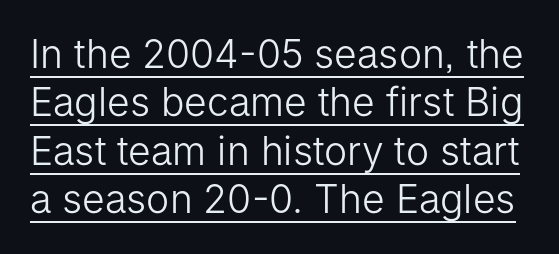
A roman cut, with each character standing at attention. Are there feet on the stems? There aren't — it's a sans. This rendering leaves character spacing at its baseline value. Vertical stems look standard width or narrower in stroke. The face used here appears with an underline applied.
